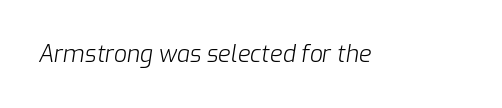
The image shows 23 px text type, italic (leaning right); set normal letter spacing, not underlined.
